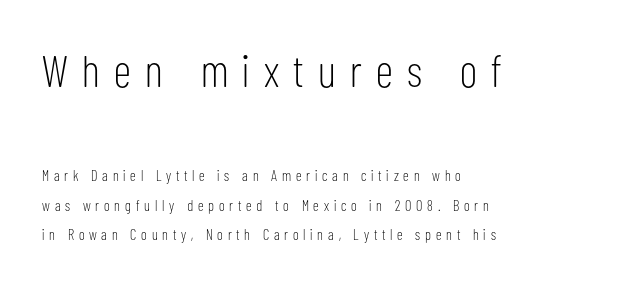
Tracking here is generous; glyphs stand well apart from one another. The designer dialed line spacing up above the default. A light-to-regular cut is what we see here. Posture: straight, roman, zero tilt. Whoever set this made the first block the dominant, larger element. Lines of text with bare space underneath.
